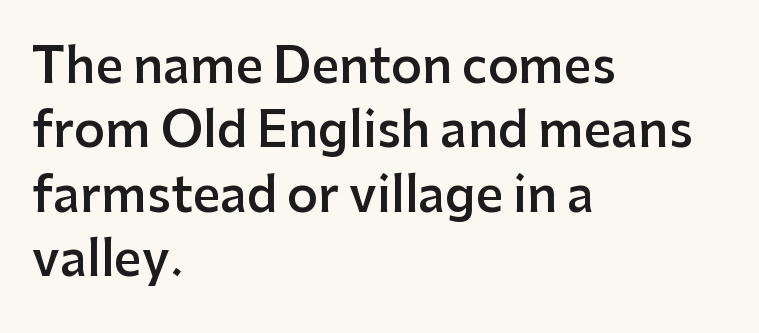
The image shows 48 px semibold sans-serif type, upright; set left-aligned, normal line spacing (1.34x), normal letter spacing, not underlined; low stroke contrast and a medium x-height.
